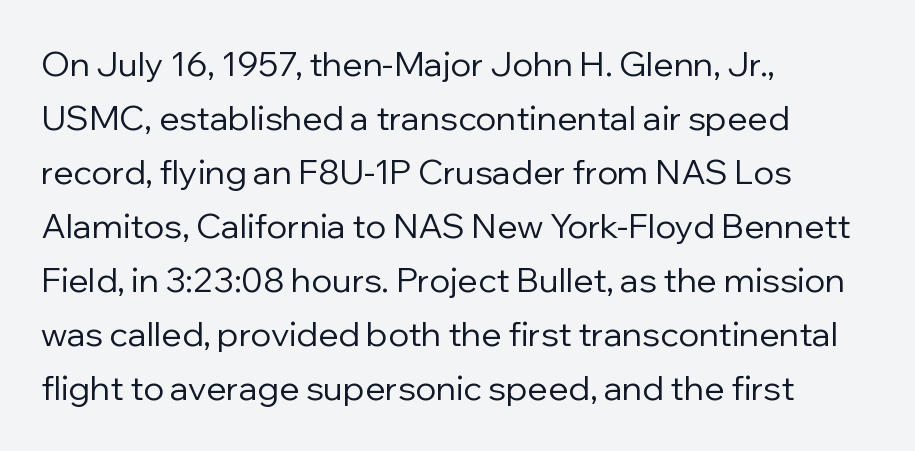
The image shows 34 px regular-weight sans-serif type, upright; set left-aligned, normal line spacing (1.59x), normal letter spacing, not underlined; low stroke contrast and a medium x-height.
